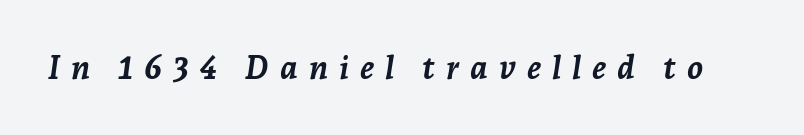
{"italic": "yes", "lean": "right", "slant_degrees": 7, "bold": "yes", "weight": "semibold", "width": "normal", "stroke_contrast": "low", "x_height": "medium", "monospaced": "no", "underline": "no", "letter_spacing": "wide", "letter_spacing_em": 0.34, "glyph_px": 32}
